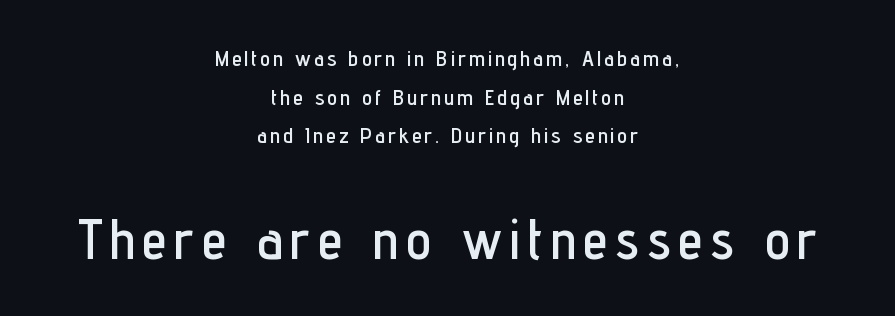
The font's upright variant was chosen for this text. Decoration check: the copy has no underline. The composition opens small and finishes big. Each letter keeps its own natural width here, so spacing adapts to shape. I'd call this a sans setting — the letters go barefoot.
